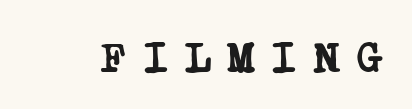
Q: Is the text bold? A: Yes.
Q: Is the typeface a serif or a sans-serif typeface? A: Serif.
Q: Is the text underlined? A: No.
Q: Is the spacing between letters normal or unusually wide? A: Unusually wide.
Q: Width (condensed, normal, or wide)? A: Condensed.
Q: Stroke contrast? A: Low.
Q: x-height? A: Large.
